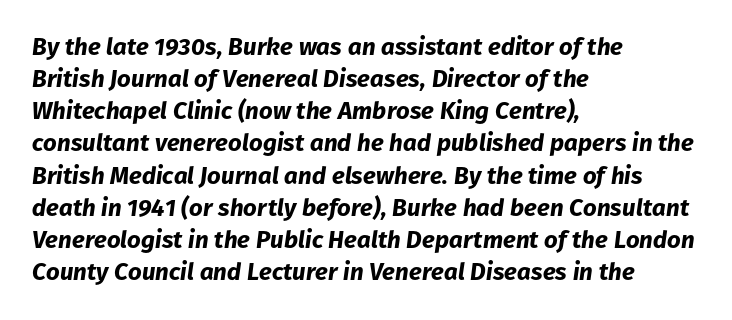
Q: Is the text bold? A: Yes.
Q: Is the text italic (slanted)? A: Yes, it leans right by about 8 degrees.
Q: Is the text underlined? A: No.
Q: How is the paragraph aligned? A: Left-aligned.
Q: Is the spacing between letters normal or unusually wide? A: Normal.
Q: Is the spacing between lines tight, normal or loose? A: Normal.
